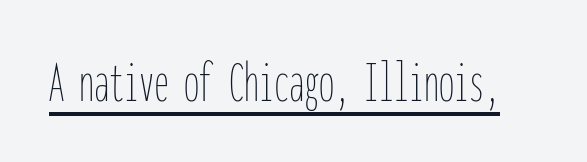
Is the type heavy? It reads as light-to-regular instead. Monospaced: the letters line up in strict vertical columns. The letterforms sit shoulder to shoulder at normal distance. The specimen reads as upright at a glance. The rendered words wear a rule along their underside.
